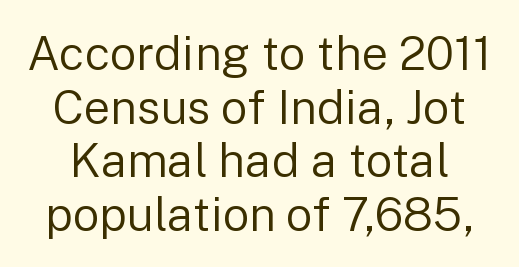
Q: Is the text bold? A: No.
Q: Is the text italic (slanted)? A: No, it is upright.
Q: Is the typeface a serif or a sans-serif typeface? A: Sans-serif.
Q: Is the text underlined? A: No.
Q: Is the spacing between letters normal or unusually wide? A: Normal.
Q: Is the spacing between lines tight, normal or loose? A: Tight.
Q: Width (condensed, normal, or wide)? A: Normal.
Q: Stroke contrast? A: Low.
Q: x-height? A: Medium.
Q: Monospaced? A: No.
